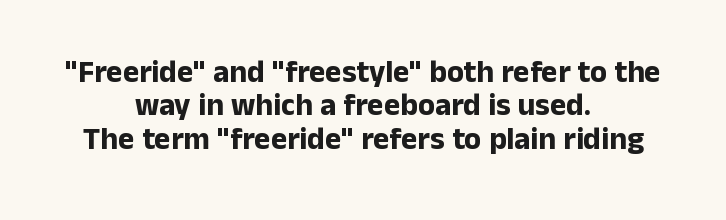
Is there much room between lines? No — they nearly touch. The gaps between neighbouring characters are ordinary and unremarkable. Do the characters align in a grid? No, the font is proportional. The font's upright variant was chosen for this text. Underline: absent. Pretty heavy lettering here — definitely bold.
